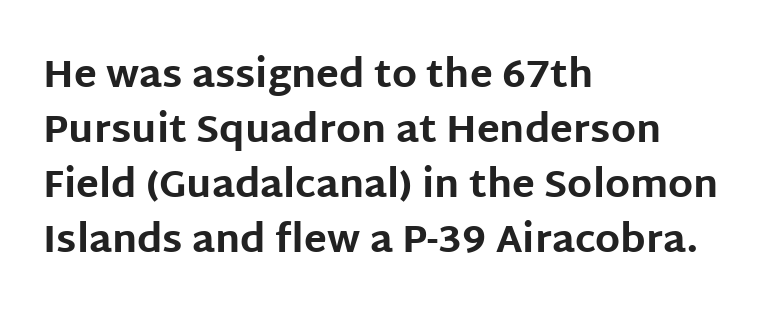
Q: Is the text bold? A: Yes.
Q: Is the text italic (slanted)? A: No, it is upright.
Q: Is the typeface a serif or a sans-serif typeface? A: Sans-serif.
Q: Is the text underlined? A: No.
Q: How is the paragraph aligned? A: Left-aligned.
Q: Is the spacing between letters normal or unusually wide? A: Normal.
Q: Is the spacing between lines tight, normal or loose? A: Normal.
Q: Width (condensed, normal, or wide)? A: Normal.
Q: Stroke contrast? A: Low.
Q: x-height? A: Large.
Q: Monospaced? A: No.
